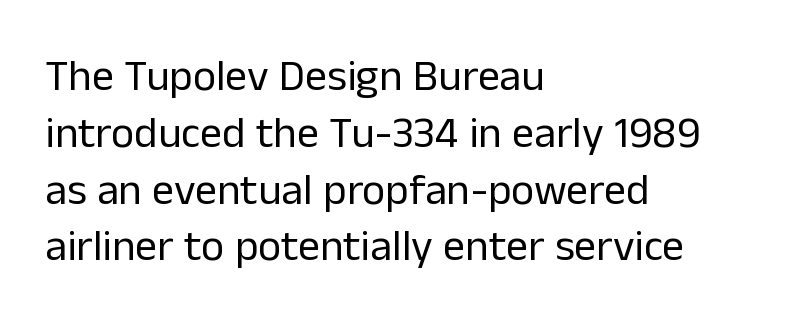
The image shows 44 px regular-weight sans-serif type, upright; set left-aligned, normal line spacing (1.29x), normal letter spacing, not underlined; low stroke contrast and a medium x-height.
